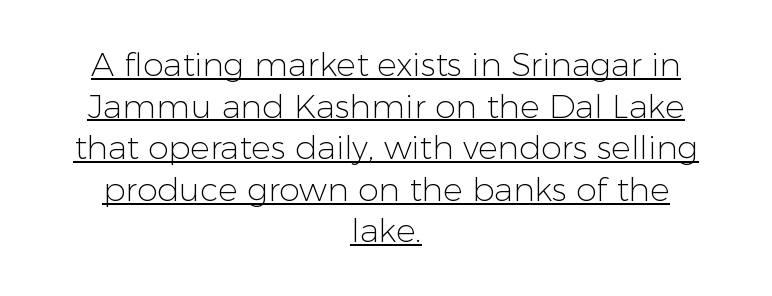
Horizontal bands of white between lines are of average thickness. The paragraph has two soft edges and a firm central axis. Does the type have serifs? No, each stem ends abruptly. You can tell it's not italic because the verticals are truly vertical. The tracking reads as untouched default to a designer's eye. The passage shown is underscored from start to finish.
